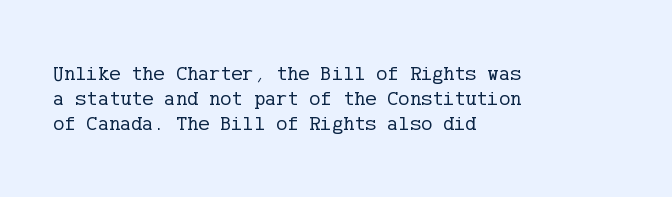
The image shows 21 px text type, upright; set left-aligned, line spacing 1.2x, normal letter spacing, not underlined.
